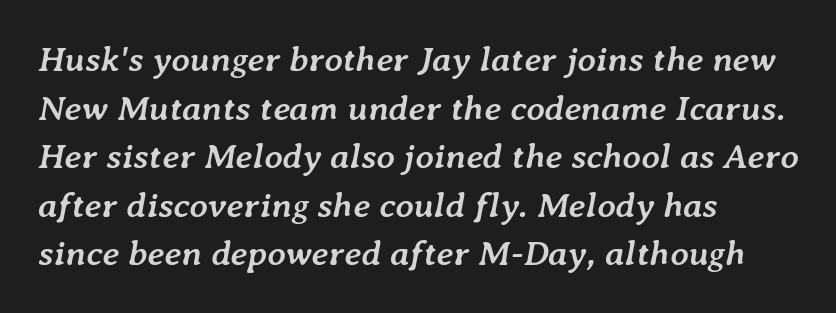
Q: Is the text bold? A: Yes.
Q: Is the text italic (slanted)? A: Yes, it leans right by about 7 degrees.
Q: Is the text underlined? A: No.
Q: How is the paragraph aligned? A: Left-aligned.
Q: Is the spacing between letters normal or unusually wide? A: Normal.
Q: Is the spacing between lines tight, normal or loose? A: Normal.
Q: Width (condensed, normal, or wide)? A: Normal.
Q: Stroke contrast? A: Low.
Q: x-height? A: Medium.
Q: Monospaced? A: No.
